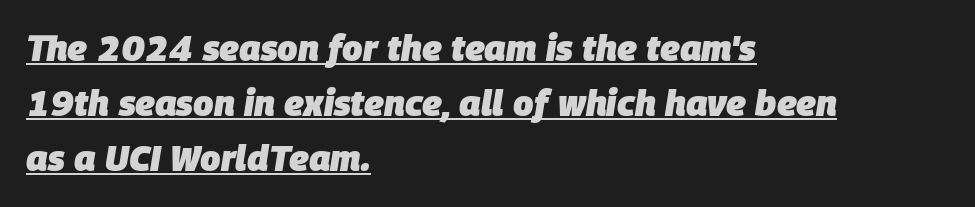
{"italic": "yes", "lean": "right", "slant_degrees": 9, "bold": "yes", "weight": "heavy", "width": "normal", "stroke_contrast": "low", "x_height": "large", "monospaced": "no", "underline": "yes", "align": "left", "line_spacing": "normal", "line_spacing_ratio": 1.53, "letter_spacing": "normal", "letter_spacing_em": 0.0, "glyph_px": 36}
